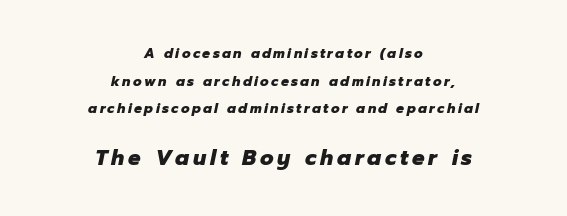
The image shows 22 px bold type, italic (leaning right); set centered, loose line spacing (1.97x), not underlined; the second (bottom) block is 1.57x larger.
